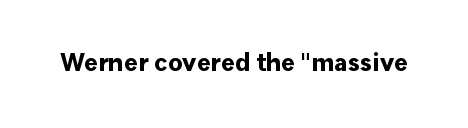
Q: Is the text bold? A: Yes.
Q: Is the text italic (slanted)? A: No, it is upright.
Q: Is the text underlined? A: No.
Q: Is the spacing between letters normal or unusually wide? A: Normal.
